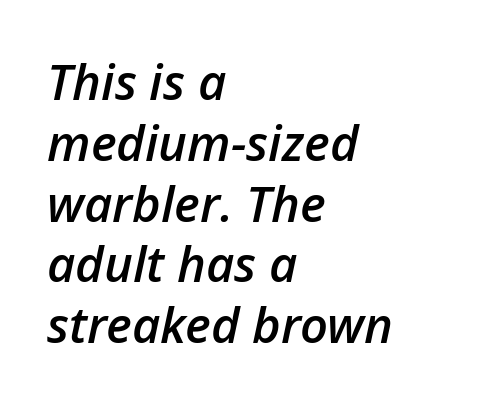
The image shows 49 px semibold type, italic (leaning right); set left-aligned, line spacing 1.24x, normal letter spacing, not underlined; low stroke contrast and a medium x-height.
